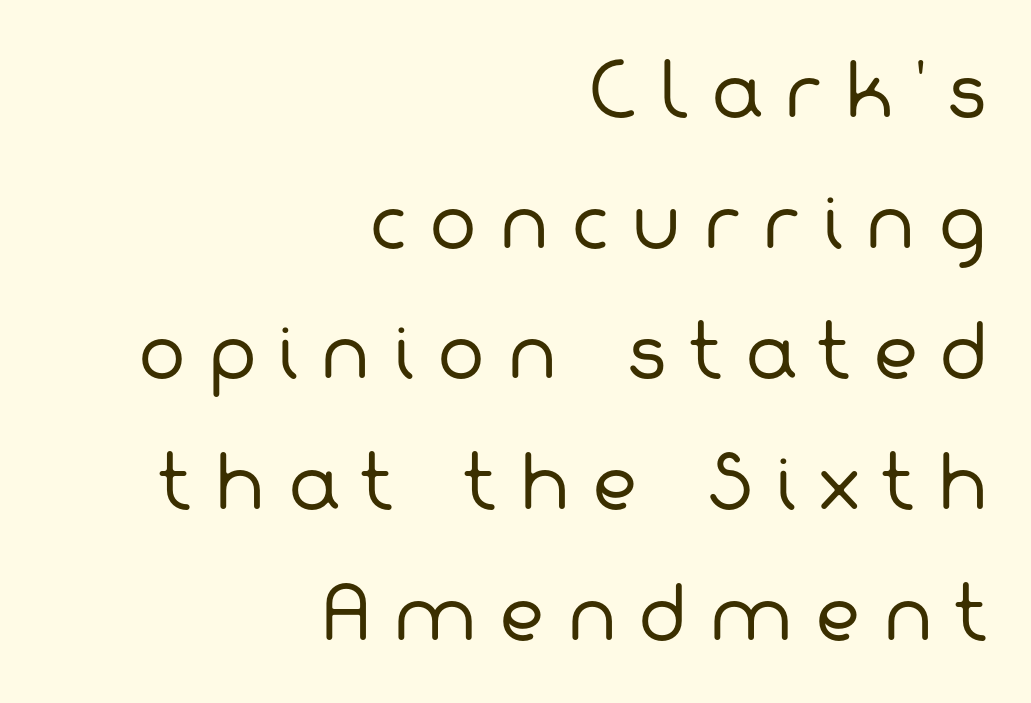
{"serif": "no", "bold": "no", "weight": "regular", "width": "normal", "stroke_contrast": "low", "x_height": "medium", "monospaced": "no", "underline": "no", "align": "right", "line_spacing_ratio": 1.84, "letter_spacing": "wide", "letter_spacing_em": 0.31, "glyph_px": 71}
